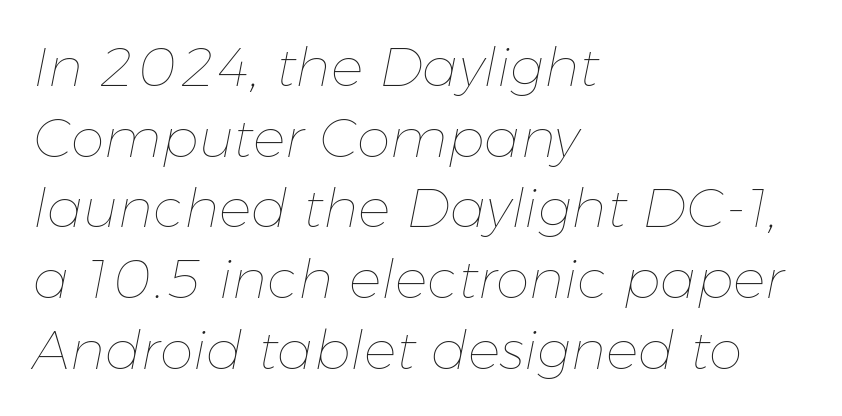
{"italic": "yes", "lean": "right", "slant_degrees": 11, "bold": "no", "weight": "thin", "width": "normal", "stroke_contrast": "low", "x_height": "medium", "monospaced": "no", "underline": "no", "align": "left", "line_spacing": "normal", "line_spacing_ratio": 1.31, "letter_spacing": "normal", "letter_spacing_em": 0.0, "glyph_px": 54}
